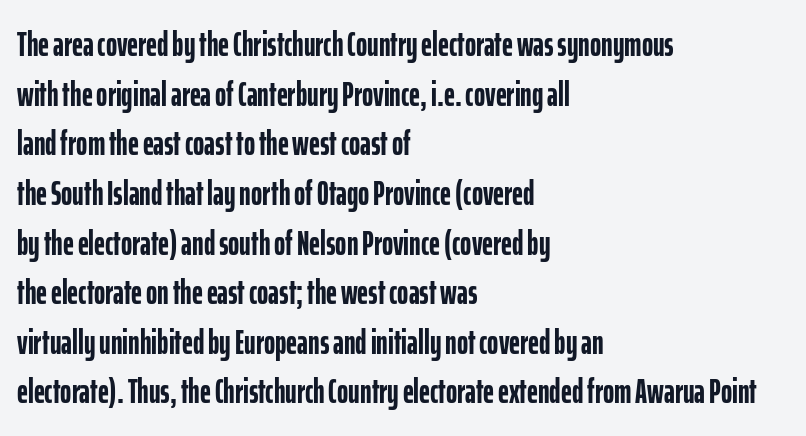
Q: Is the text bold? A: Yes.
Q: Is the text italic (slanted)? A: No, it is upright.
Q: Is the typeface a serif or a sans-serif typeface? A: Sans-serif.
Q: Is the text underlined? A: No.
Q: How is the paragraph aligned? A: Left-aligned.
Q: Is the spacing between letters normal or unusually wide? A: Normal.
Q: Is the spacing between lines tight, normal or loose? A: Normal.
Q: Width (condensed, normal, or wide)? A: Condensed.
Q: Stroke contrast? A: Low.
Q: x-height? A: Medium.
Q: Monospaced? A: No.
